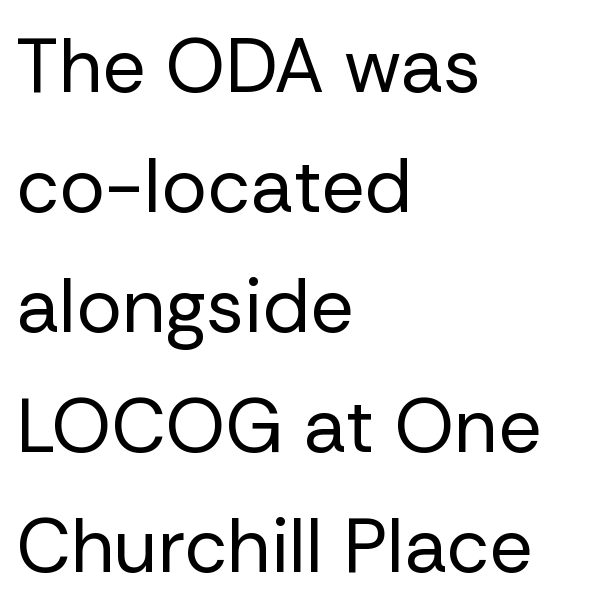
Proportional: the letters do not fall into vertical columns. A normal amount of white space separates one row of letters from the next. The line texture is even and compact thanks to regular tracking. The axis of the letterforms is exactly vertical. Caption: face not bold, strokes unweighted.
